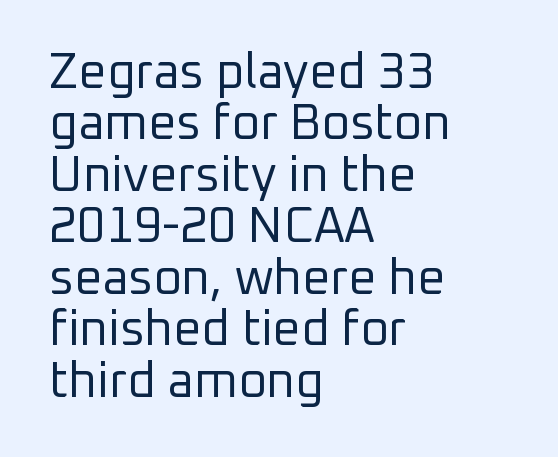
The image shows 49 px regular-weight sans-serif type, upright; set left-aligned, tight line spacing (1.05x), normal letter spacing, not underlined; low stroke contrast and a medium x-height.
